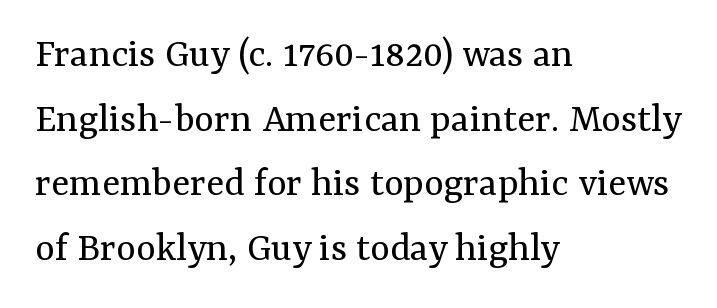
{"serif": "yes", "italic": "no", "bold": "no", "weight": "regular", "width": "normal", "stroke_contrast": "medium", "x_height": "medium", "monospaced": "no", "underline": "no", "align": "left", "line_spacing": "normal", "line_spacing_ratio": 1.54, "letter_spacing": "normal", "letter_spacing_em": 0.0, "glyph_px": 42}
